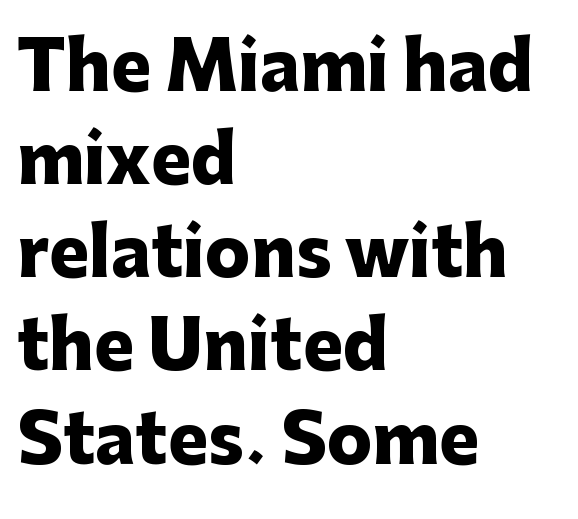
You can tell it's not italic because the verticals are truly vertical. Is this a fixed-width face? No — the glyphs have proportional, varying widths. The rendering uses a moderate line-height, typical for paragraphs. Nobody touched the tracking dial on this one.
